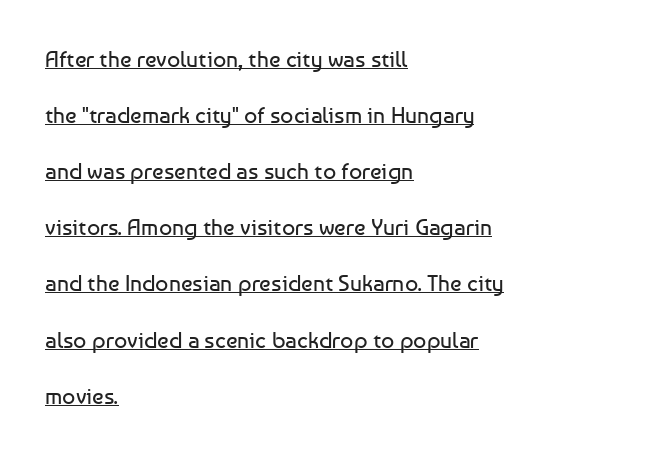
The image shows 23 px text type, upright; set left-aligned, loose line spacing (2.44x), normal letter spacing, underlined.
